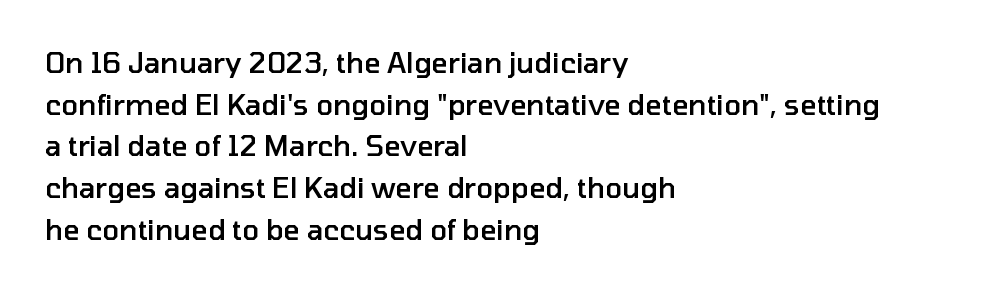
{"serif": "no", "italic": "no", "bold": "semi", "weight": "semibold", "width": "normal", "stroke_contrast": "low", "x_height": "medium", "monospaced": "no", "underline": "no", "align": "left", "line_spacing": "normal", "line_spacing_ratio": 1.49, "letter_spacing": "normal", "letter_spacing_em": 0.0, "glyph_px": 28}
